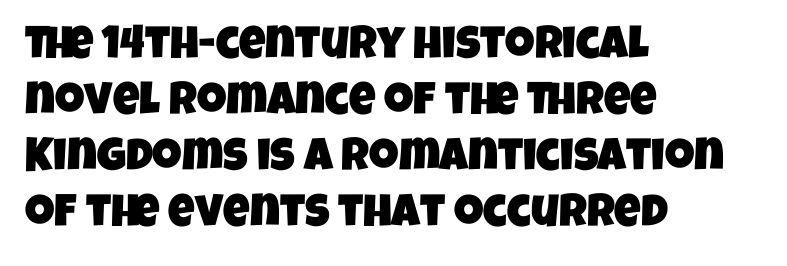
The image shows 46 px condensed sans-serif type; set left-aligned, line spacing 1.22x, normal letter spacing, not underlined; low stroke contrast and a large x-height.
